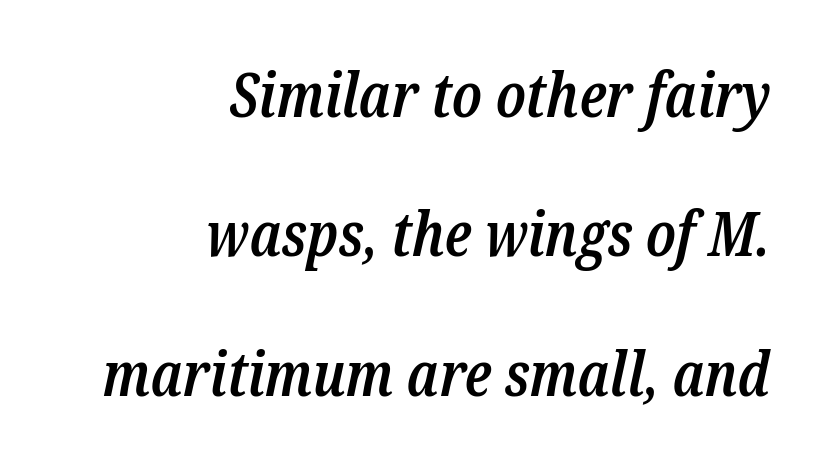
Q: Is the text bold? A: Semi-bold.
Q: Is the text italic (slanted)? A: Yes, it leans right by about 12 degrees.
Q: Is the typeface a serif or a sans-serif typeface? A: Serif.
Q: Is the text underlined? A: No.
Q: How is the paragraph aligned? A: Right-aligned.
Q: Is the spacing between letters normal or unusually wide? A: Normal.
Q: Is the spacing between lines tight, normal or loose? A: Loose.
Q: Width (condensed, normal, or wide)? A: Condensed.
Q: Stroke contrast? A: Low.
Q: x-height? A: Medium.
Q: Monospaced? A: No.
